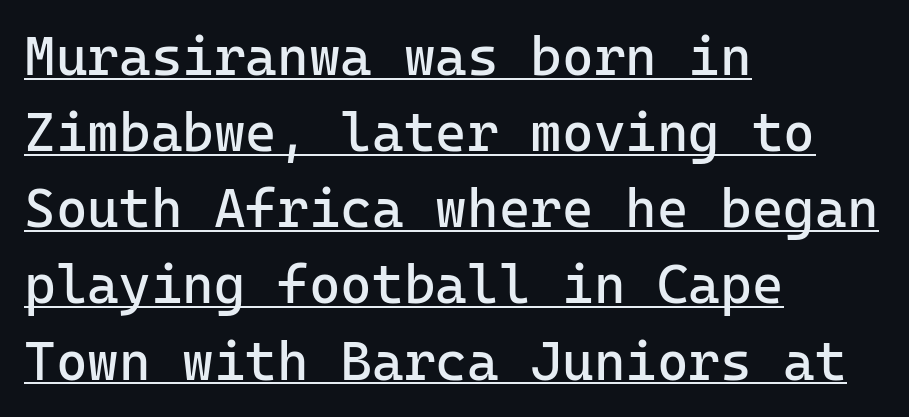
{"serif": "no", "italic": "no", "bold": "no", "weight": "regular", "width": "normal", "stroke_contrast": "low", "x_height": "medium", "monospaced": "yes", "underline": "yes", "align": "left", "line_spacing": "normal", "line_spacing_ratio": 1.41, "letter_spacing": "normal", "letter_spacing_em": 0.0, "glyph_px": 54}
